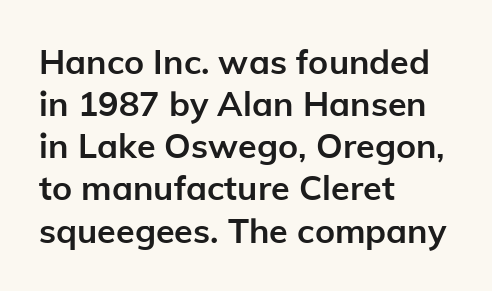
Q: Is the text bold? A: Yes.
Q: Is the text italic (slanted)? A: No, it is upright.
Q: Is the typeface a serif or a sans-serif typeface? A: Sans-serif.
Q: Is the text underlined? A: No.
Q: How is the paragraph aligned? A: Left-aligned.
Q: Is the spacing between letters normal or unusually wide? A: Normal.
Q: Width (condensed, normal, or wide)? A: Normal.
Q: Stroke contrast? A: Low.
Q: x-height? A: Medium.
Q: Monospaced? A: No.
